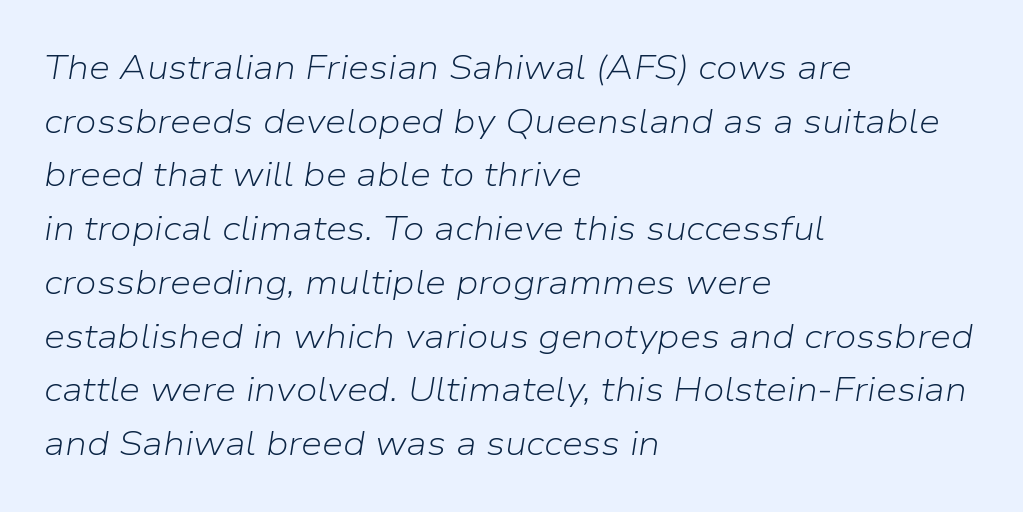
{"italic": "yes", "lean": "right", "slant_degrees": 9, "bold": "no", "weight": "light", "width": "normal", "stroke_contrast": "low", "x_height": "medium", "monospaced": "no", "underline": "no", "align": "left", "line_spacing": "normal", "line_spacing_ratio": 1.58, "letter_spacing": "normal", "letter_spacing_em": 0.0, "glyph_px": 34}
